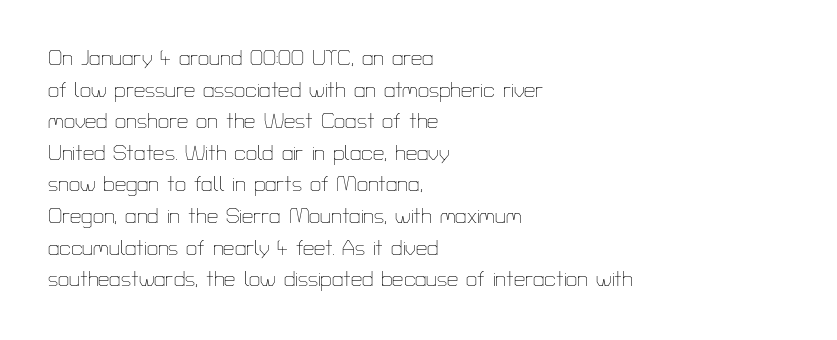
Q: Is the text bold? A: No.
Q: Is the text italic (slanted)? A: No, it is upright.
Q: Is the text underlined? A: No.
Q: How is the paragraph aligned? A: Left-aligned.
Q: Is the spacing between letters normal or unusually wide? A: Normal.
Q: Is the spacing between lines tight, normal or loose? A: Normal.
